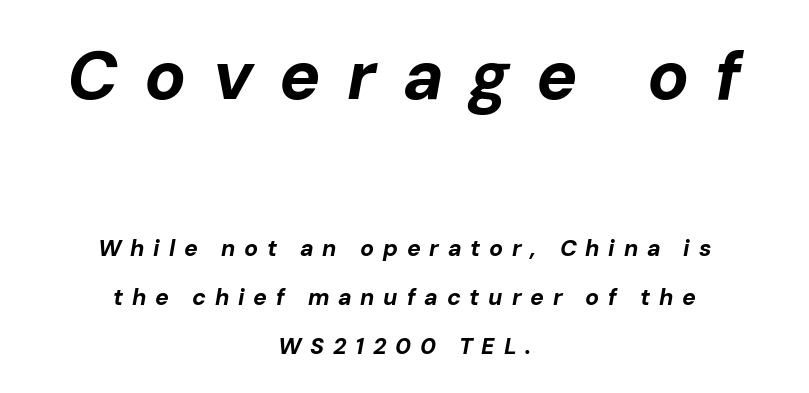
Q: Is the text bold? A: Yes.
Q: Is the text italic (slanted)? A: Yes, it leans right by about 10 degrees.
Q: Is the text underlined? A: No.
Q: How is the paragraph aligned? A: Centered.
Q: Is the spacing between letters normal or unusually wide? A: Unusually wide.
Q: Is the spacing between lines tight, normal or loose? A: Loose.
Q: Which block of text is set in a larger size, the first (top) or the second (bottom)? A: The first (top) one.
Q: Width (condensed, normal, or wide)? A: Normal.
Q: Stroke contrast? A: Low.
Q: x-height? A: Medium.
Q: Monospaced? A: No.
